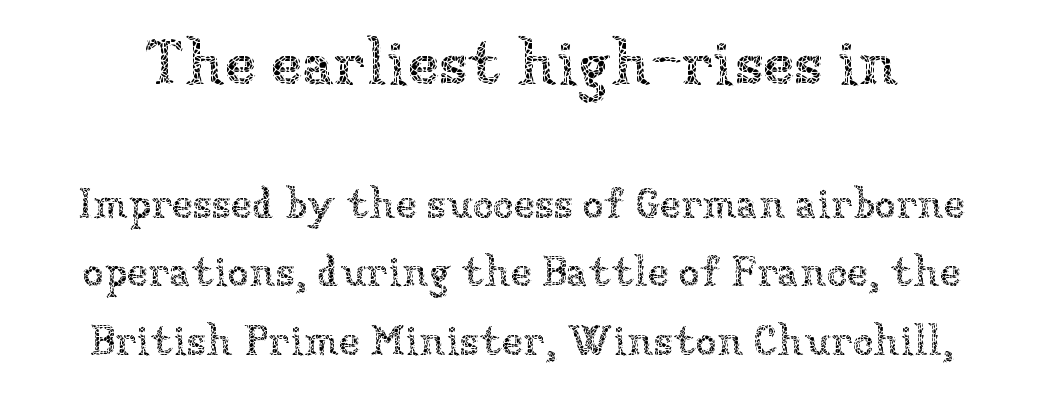
The letterforms sit at book weight or below. What stands out about the letter spacing? Nothing — it is the standard amount. Top chunk: large. Bottom chunk: small. Think of a printed novel: that variable character pitch is what you see here.
